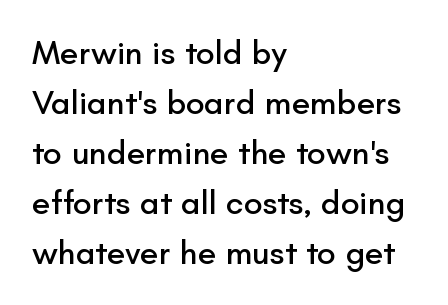
Type without underlining. Character widths vary here, with narrow letters taking less room than wide ones. Is this a sans? Yes — the strokes have no serifs. The line texture is even and compact thanks to regular tracking. Posture: upright roman.
